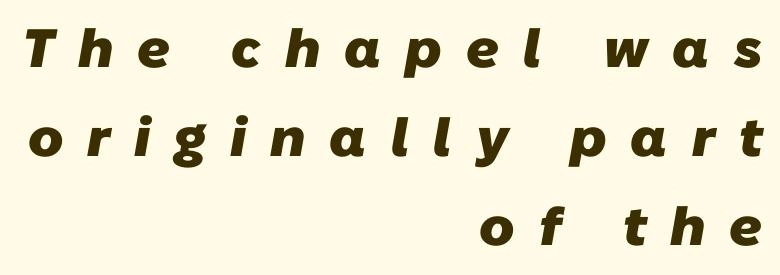
The face used here is a sans, in the tradition of grotesques and geometrics. Compared with an ordinary text face, these strokes are far heavier — a full bold. The area under the type is left untouched. The face used here is rendered with a markedly widened letterfit. Regarding leading, the lines here are spaced in the standard way.
